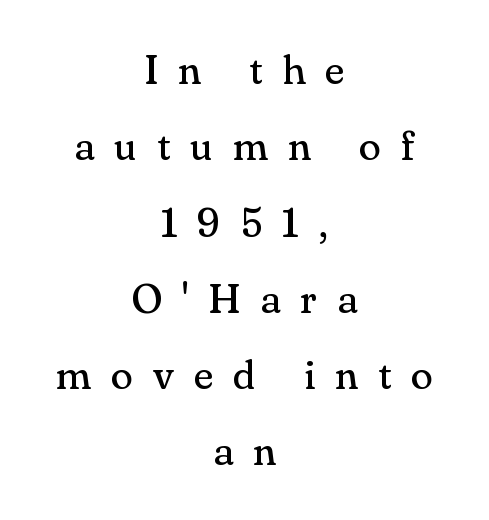
The face looks like a standard text weight, possibly lighter. When letters stand straight like this, we call the style roman or upright. Descenders are the only things crossing below the line. Note the varied advance widths — an 'i' is clearly narrower than an 'm'.
